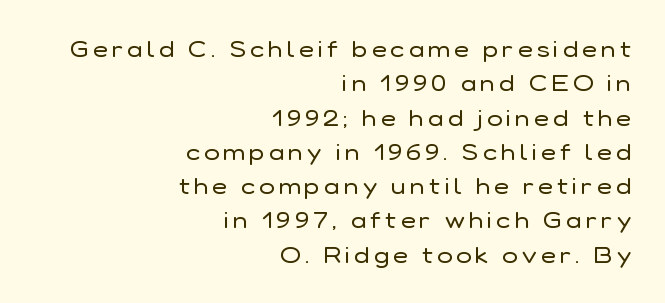
{"italic": "no", "bold": "no", "underline": "no", "align": "right", "line_spacing": "normal", "line_spacing_ratio": 1.49, "glyph_px": 23}
